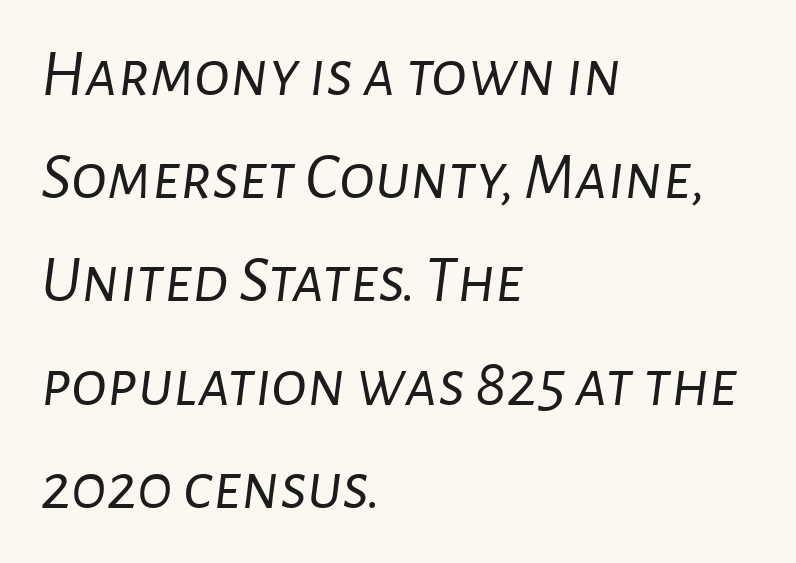
Q: Is the text bold? A: No.
Q: Is the text italic (slanted)? A: Yes, it leans right by about 7 degrees.
Q: Is the text underlined? A: No.
Q: How is the paragraph aligned? A: Left-aligned.
Q: Is the spacing between letters normal or unusually wide? A: Normal.
Q: Is the spacing between lines tight, normal or loose? A: Normal.
Q: Width (condensed, normal, or wide)? A: Normal.
Q: Stroke contrast? A: Low.
Q: x-height? A: Medium.
Q: Monospaced? A: No.
